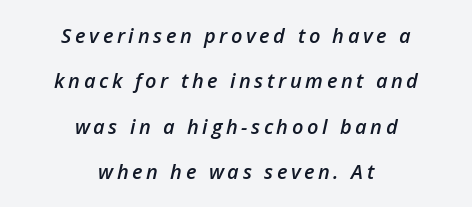
Each new line begins a long way beneath the previous one. The space beneath each line is pristine and unruled. Emphasis by weight is partial: semibold. A centered setting, common on invitations and titles, is used for this passage. A typesetter would mark this as italic.
